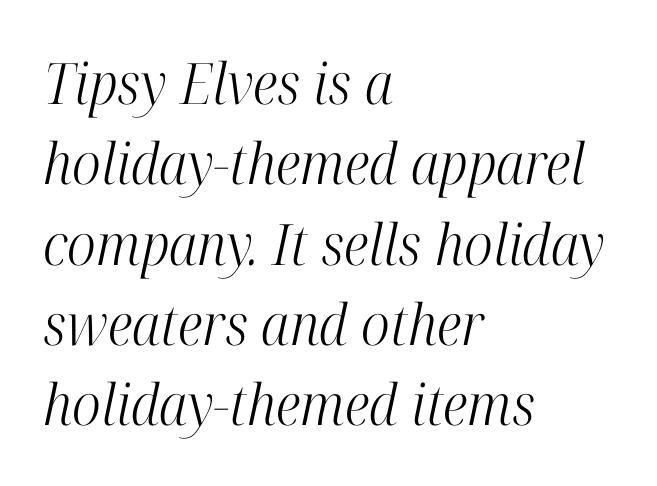
Every character sits at an angle, as italics do. The setting favours the left margin, as ordinary paragraphs usually do. Each word holds together tightly as a unit, with standard inter-letter gaps. The rendering uses natural spacing where letterforms have individual widths. Descender tails drop into unmarked territory.
